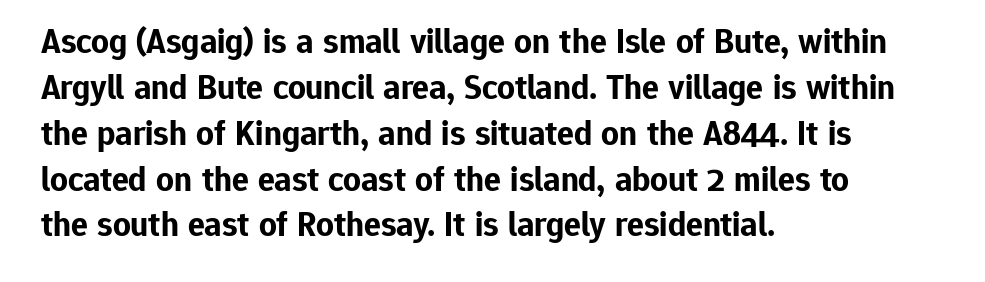
Q: Is the text bold? A: Yes.
Q: Is the text italic (slanted)? A: No, it is upright.
Q: Is the typeface a serif or a sans-serif typeface? A: Sans-serif.
Q: Is the text underlined? A: No.
Q: How is the paragraph aligned? A: Left-aligned.
Q: Is the spacing between letters normal or unusually wide? A: Normal.
Q: Is the spacing between lines tight, normal or loose? A: Normal.
Q: Width (condensed, normal, or wide)? A: Normal.
Q: Stroke contrast? A: Low.
Q: x-height? A: Medium.
Q: Monospaced? A: No.
